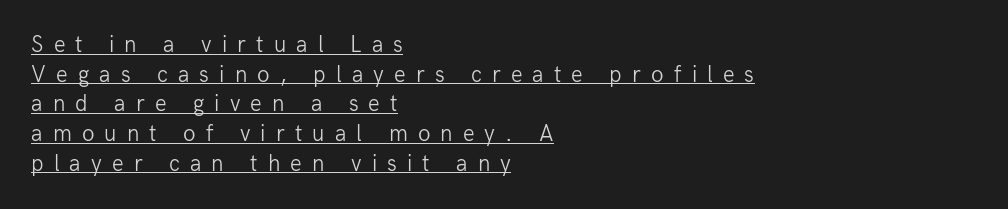
{"italic": "no", "bold": "no", "underline": "yes", "align": "left", "line_spacing": "normal", "line_spacing_ratio": 1.29, "letter_spacing": "wide", "letter_spacing_em": 0.44, "glyph_px": 23}
